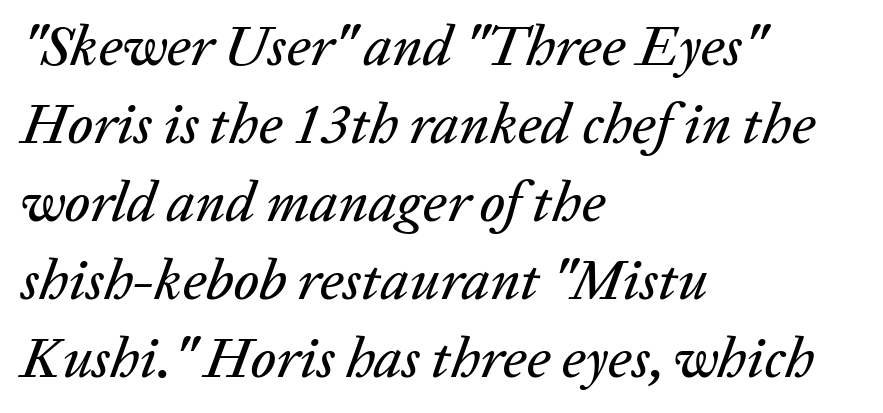
{"italic": "yes", "lean": "right", "slant_degrees": 20, "width": "normal", "stroke_contrast": "low", "x_height": "medium", "monospaced": "no", "underline": "no", "align": "left", "line_spacing": "normal", "line_spacing_ratio": 1.37, "letter_spacing": "normal", "letter_spacing_em": 0.0, "glyph_px": 57}
